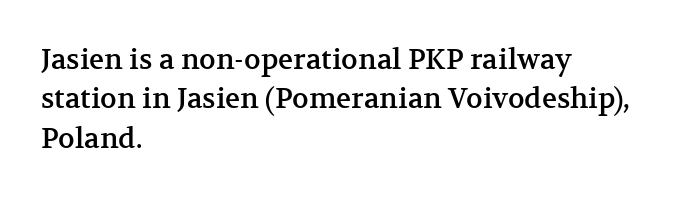
The image shows 28 px serif type, upright; set left-aligned, normal line spacing (1.41x), normal letter spacing, not underlined; medium stroke contrast and a medium x-height.
